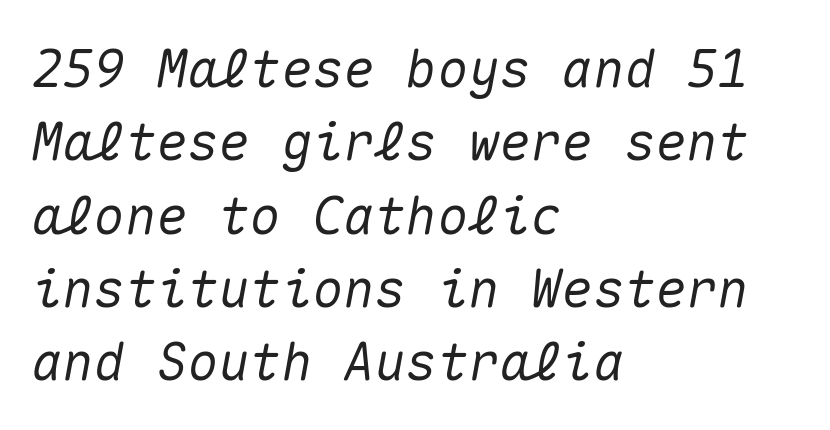
The image shows 52 px text type, italic (leaning right), monospaced; set left-aligned, normal line spacing (1.41x), normal letter spacing, not underlined; medium stroke contrast and a medium x-height.
